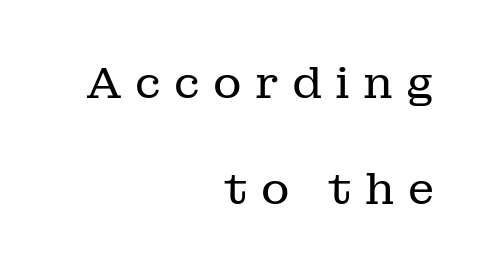
Q: Is the text bold? A: No.
Q: Is the text italic (slanted)? A: No, it is upright.
Q: Is the typeface a serif or a sans-serif typeface? A: Serif.
Q: Is the text underlined? A: No.
Q: How is the paragraph aligned? A: Right-aligned.
Q: Is the spacing between letters normal or unusually wide? A: Unusually wide.
Q: Is the spacing between lines tight, normal or loose? A: Loose.
Q: Width (condensed, normal, or wide)? A: Normal.
Q: Stroke contrast? A: Low.
Q: x-height? A: Medium.
Q: Monospaced? A: No.
